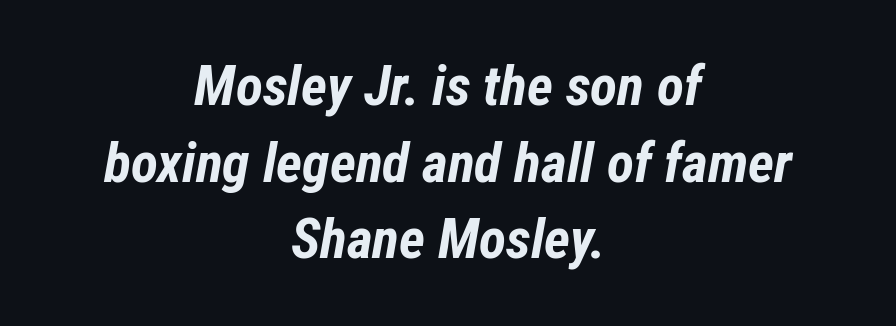
Type without underlining. Compared with typical body copy, the letter spacing here is the same. Think of a printed novel: that variable character pitch is what you see here. In terms of leading, this rendering sits right in the middle. Notice how thick the strokes are: this is what a full bold looks like. The passage is arranged like a title page — every line centered.
